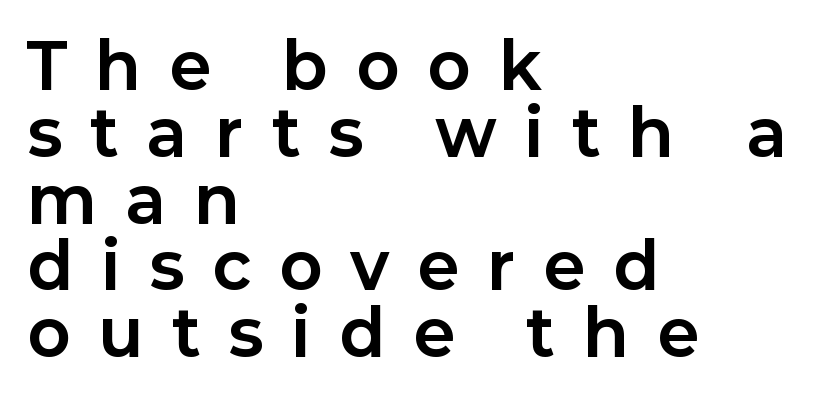
The image shows 63 px bold sans-serif type, upright; set left-aligned, tight line spacing (1.06x), unusually wide letter spacing (+0.47 em), not underlined; low stroke contrast and a medium x-height.
